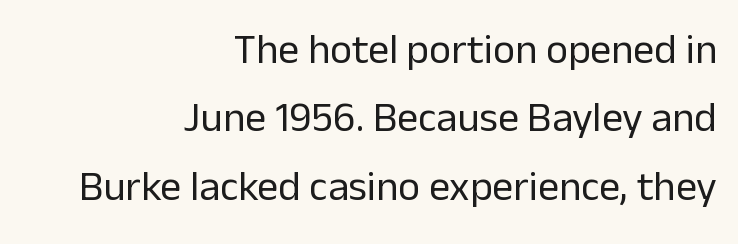
The designer left line spacing at the default. Plain, unruled lines of type. Does extra space separate the letters? No, they use regular spacing. The characters are drawn with everyday or finer stroke widths. A flush-right, rag-left setting is used for this passage. Every character sits straight up, as roman type does.
